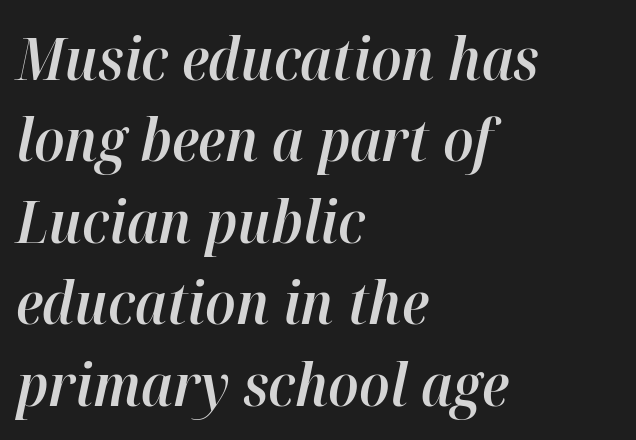
{"italic": "yes", "lean": "right", "slant_degrees": 12, "bold": "semi", "weight": "semibold", "width": "normal", "stroke_contrast": "high", "x_height": "medium", "monospaced": "no", "underline": "no", "align": "left", "line_spacing": "normal", "line_spacing_ratio": 1.38, "letter_spacing": "normal", "letter_spacing_em": 0.0, "glyph_px": 59}
